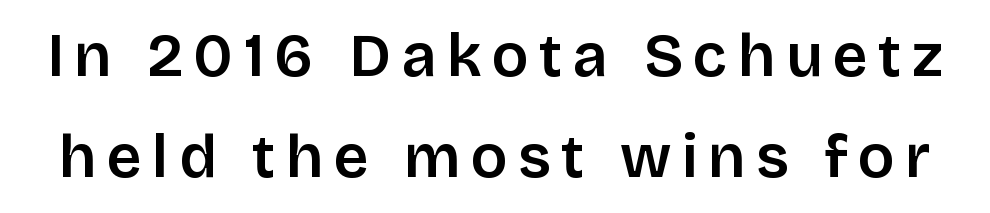
Q: Is the text italic (slanted)? A: No, it is upright.
Q: Is the typeface a serif or a sans-serif typeface? A: Sans-serif.
Q: Is the text underlined? A: No.
Q: Is the spacing between lines tight, normal or loose? A: Normal.
Q: Width (condensed, normal, or wide)? A: Normal.
Q: Stroke contrast? A: Low.
Q: x-height? A: Large.
Q: Monospaced? A: No.
